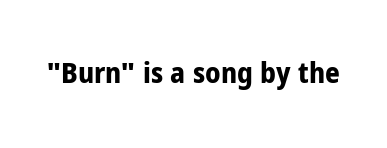
A typesetter would call this zero additional tracking. The gap between lines stays unmarked. The passage shown is typed in a proportional face where columns would drift. The type family on display is of the sans-serif kind. Strong, thick strokes mark this as bold type. The lettering holds an erect, upright posture throughout.
